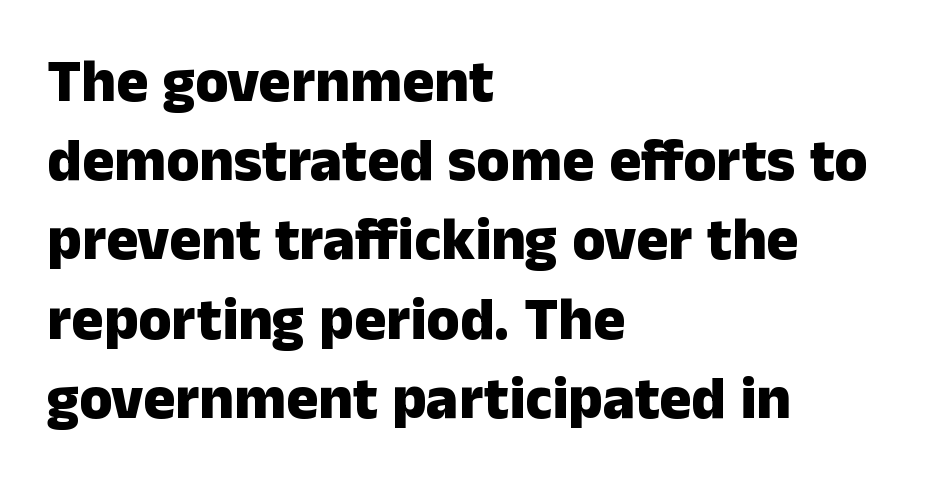
The image shows 60 px heavy sans-serif type, upright; set left-aligned, normal line spacing (1.32x), normal letter spacing, not underlined; low stroke contrast and a medium x-height.
